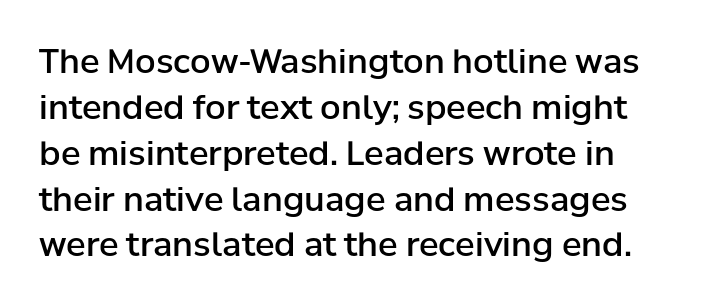
Q: Is the text bold? A: Semi-bold.
Q: Is the text italic (slanted)? A: No, it is upright.
Q: Is the typeface a serif or a sans-serif typeface? A: Sans-serif.
Q: Is the text underlined? A: No.
Q: Is the spacing between letters normal or unusually wide? A: Normal.
Q: Is the spacing between lines tight, normal or loose? A: Normal.
Q: Width (condensed, normal, or wide)? A: Normal.
Q: Stroke contrast? A: Low.
Q: x-height? A: Medium.
Q: Monospaced? A: No.
